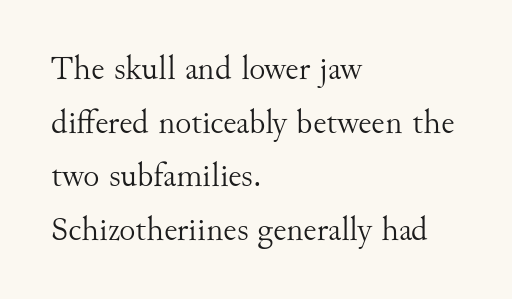
Q: Is the text bold? A: No.
Q: Is the text italic (slanted)? A: No, it is upright.
Q: Is the typeface a serif or a sans-serif typeface? A: Serif.
Q: Is the text underlined? A: No.
Q: How is the paragraph aligned? A: Left-aligned.
Q: Is the spacing between letters normal or unusually wide? A: Normal.
Q: Is the spacing between lines tight, normal or loose? A: Normal.
Q: Width (condensed, normal, or wide)? A: Normal.
Q: Stroke contrast? A: Medium.
Q: x-height? A: Small.
Q: Monospaced? A: No.
